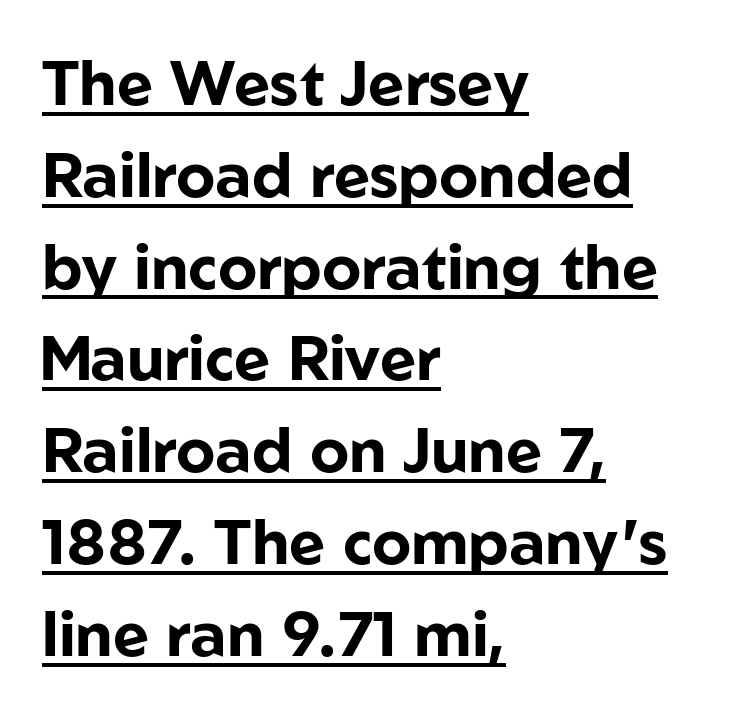
{"serif": "no", "italic": "no", "bold": "yes", "weight": "bold", "width": "normal", "stroke_contrast": "low", "x_height": "medium", "monospaced": "no", "underline": "yes", "align": "left", "line_spacing": "normal", "line_spacing_ratio": 1.48, "letter_spacing": "normal", "letter_spacing_em": 0.0, "glyph_px": 62}
